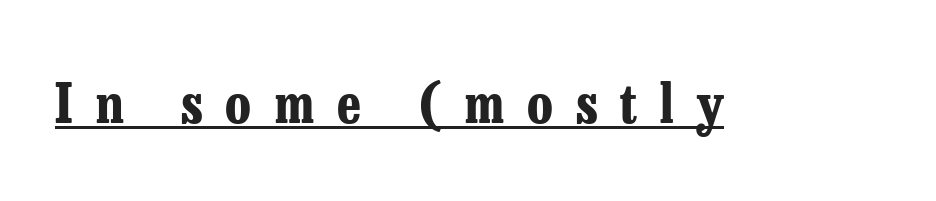
Heavy, bold letterforms. The type is letterspaced generously, with wide tracking. Designer's note — italics off, roman on. This sample has the flowing, uneven cadence of proportional lettering. The string is rendered with underlining switched on. Regarding serifs, this sample has them.
